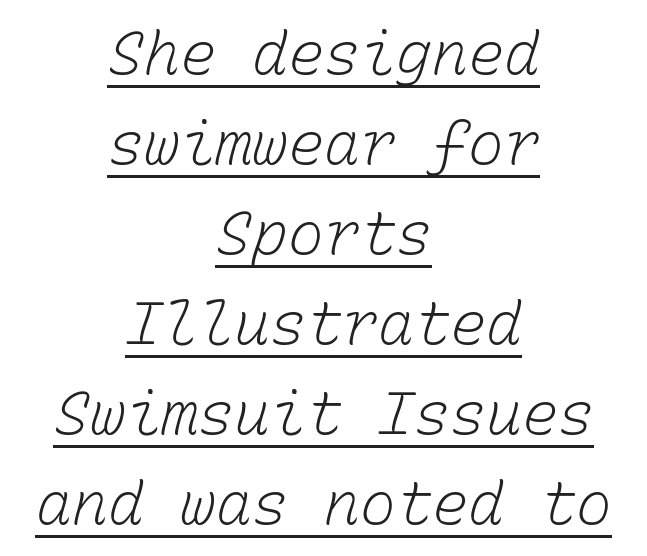
Q: Is the text bold? A: No.
Q: Is the text underlined? A: Yes.
Q: How is the paragraph aligned? A: Centered.
Q: Is the spacing between letters normal or unusually wide? A: Normal.
Q: Is the spacing between lines tight, normal or loose? A: Normal.
Q: Width (condensed, normal, or wide)? A: Normal.
Q: Stroke contrast? A: Low.
Q: x-height? A: Medium.
Q: Monospaced? A: Yes.
